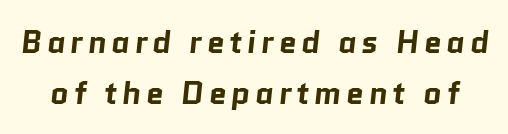
{"serif": "no", "bold": "yes", "weight": "bold", "width": "normal", "stroke_contrast": "low", "x_height": "medium", "monospaced": "no", "underline": "no", "line_spacing": "normal", "line_spacing_ratio": 1.59, "glyph_px": 32}
